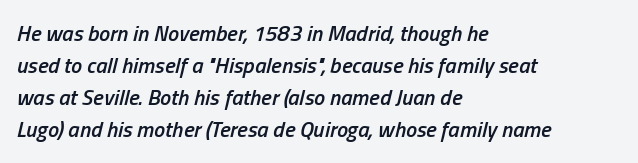
The line texture is even and compact thanks to regular tracking. Students, this is semibold: more ink than regular, less than bold. Any mark beneath the type? The region is blank. Slanted lettering throughout. These lines are set flush left with a ragged right edge.
